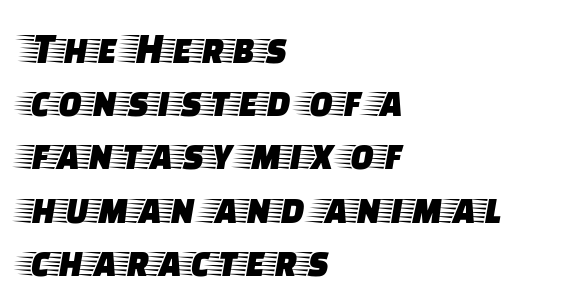
{"serif": "yes", "width": "wide", "stroke_contrast": "low", "x_height": "large", "monospaced": "no", "underline": "no", "align": "left", "line_spacing_ratio": 1.21, "letter_spacing": "normal", "letter_spacing_em": 0.0, "glyph_px": 44}
